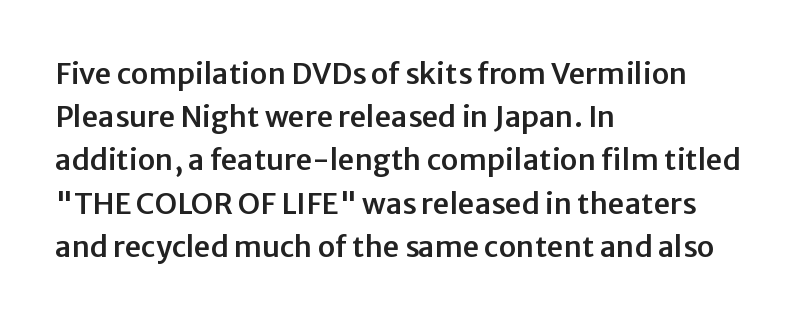
Q: Is the text italic (slanted)? A: No, it is upright.
Q: Is the typeface a serif or a sans-serif typeface? A: Sans-serif.
Q: Is the text underlined? A: No.
Q: How is the paragraph aligned? A: Left-aligned.
Q: Is the spacing between letters normal or unusually wide? A: Normal.
Q: Is the spacing between lines tight, normal or loose? A: Normal.
Q: Width (condensed, normal, or wide)? A: Normal.
Q: Stroke contrast? A: Low.
Q: x-height? A: Medium.
Q: Monospaced? A: No.
